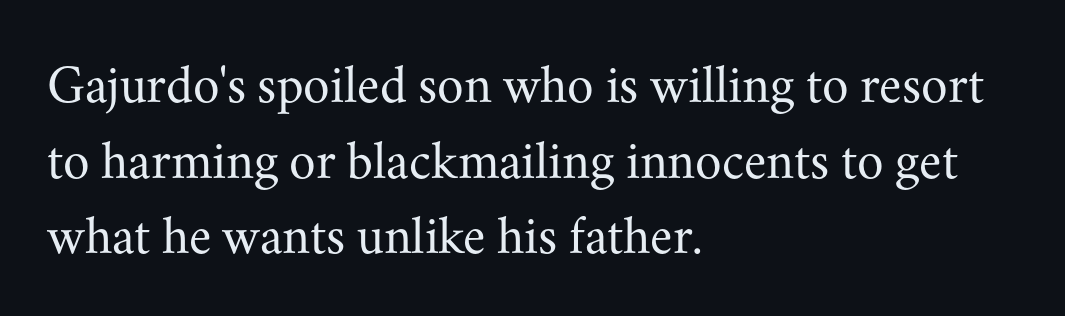
{"serif": "yes", "italic": "no", "bold": "no", "weight": "regular", "width": "normal", "stroke_contrast": "medium", "x_height": "small", "monospaced": "no", "underline": "no", "align": "left", "line_spacing": "normal", "line_spacing_ratio": 1.4, "letter_spacing": "normal", "letter_spacing_em": 0.0, "glyph_px": 54}
